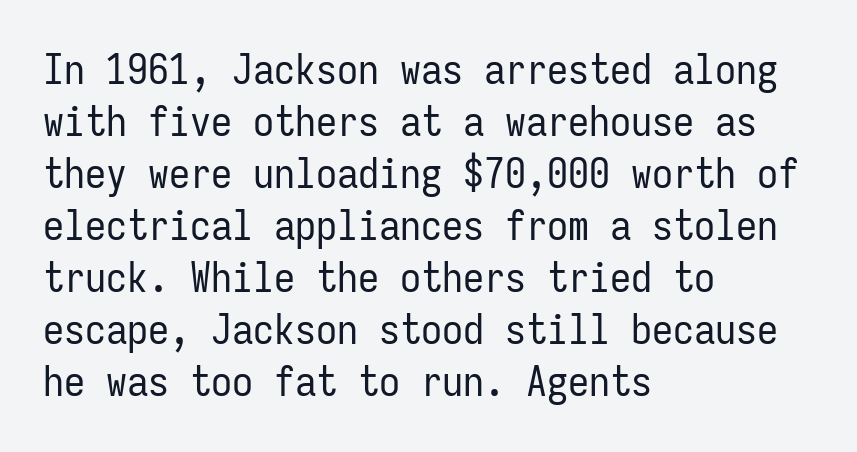
{"serif": "no", "italic": "no", "bold": "no", "weight": "regular", "width": "condensed", "stroke_contrast": "low", "x_height": "medium", "monospaced": "yes", "underline": "no", "align": "left", "line_spacing_ratio": 1.24, "letter_spacing": "normal", "letter_spacing_em": 0.0, "glyph_px": 42}
